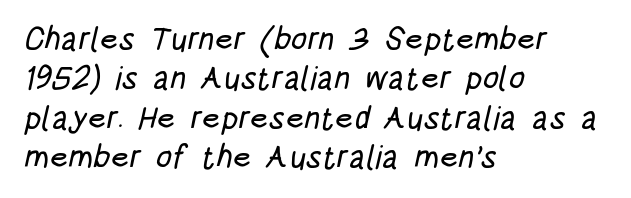
The image shows 32 px condensed sans-serif type; set left-aligned, line spacing 1.23x, normal letter spacing, not underlined; low stroke contrast and a large x-height.
